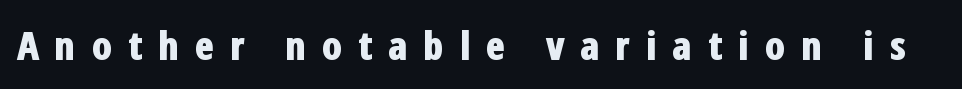
Q: Is the text bold? A: Yes.
Q: Is the text italic (slanted)? A: No, it is upright.
Q: Is the typeface a serif or a sans-serif typeface? A: Sans-serif.
Q: Is the text underlined? A: No.
Q: Is the spacing between letters normal or unusually wide? A: Unusually wide.
Q: Width (condensed, normal, or wide)? A: Condensed.
Q: Stroke contrast? A: Low.
Q: x-height? A: Medium.
Q: Monospaced? A: No.
